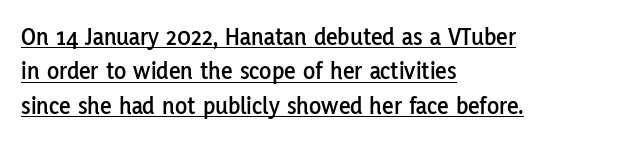
Tracking here is standard; glyphs follow each other at the usual distance. A baseline rule has been typeset under these characters. This rendering uses left alignment, leaving the right contour irregular. Every character sits straight up, as roman type does.
